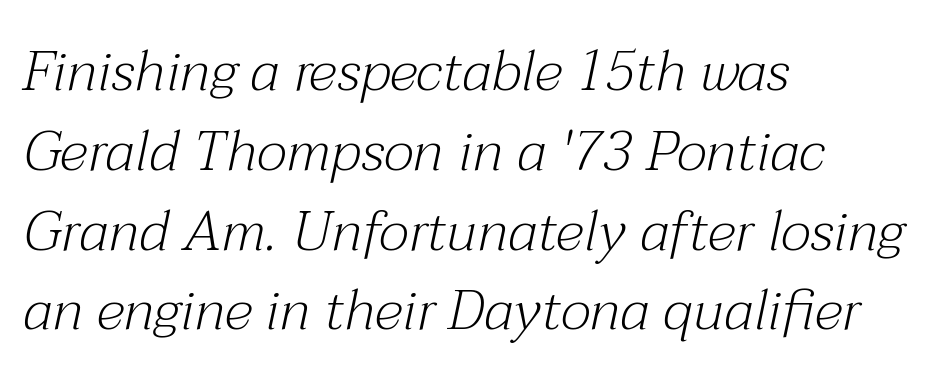
{"serif": "yes", "italic": "yes", "lean": "right", "slant_degrees": 12, "bold": "no", "weight": "light", "width": "normal", "stroke_contrast": "medium", "x_height": "medium", "monospaced": "no", "underline": "no", "align": "left", "line_spacing": "normal", "line_spacing_ratio": 1.4, "letter_spacing": "normal", "letter_spacing_em": 0.0, "glyph_px": 57}
